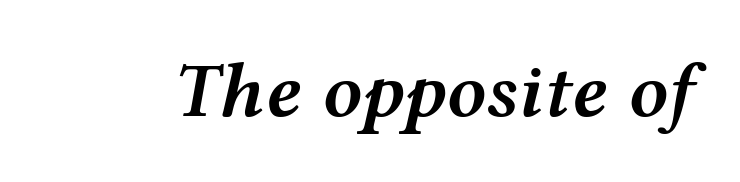
Q: Is the text bold? A: Semi-bold.
Q: Is the text italic (slanted)? A: Yes, it leans right by about 12 degrees.
Q: Is the text underlined? A: No.
Q: Is the spacing between letters normal or unusually wide? A: Normal.
Q: Width (condensed, normal, or wide)? A: Wide.
Q: Stroke contrast? A: Medium.
Q: x-height? A: Medium.
Q: Monospaced? A: No.
